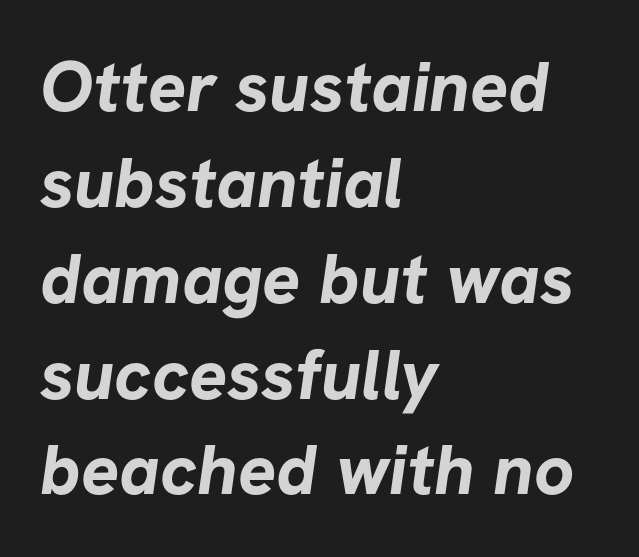
Q: Is the text bold? A: Yes.
Q: Is the typeface a serif or a sans-serif typeface? A: Sans-serif.
Q: Is the text underlined? A: No.
Q: How is the paragraph aligned? A: Left-aligned.
Q: Is the spacing between letters normal or unusually wide? A: Normal.
Q: Is the spacing between lines tight, normal or loose? A: Normal.
Q: Width (condensed, normal, or wide)? A: Normal.
Q: Stroke contrast? A: Low.
Q: x-height? A: Medium.
Q: Monospaced? A: No.
